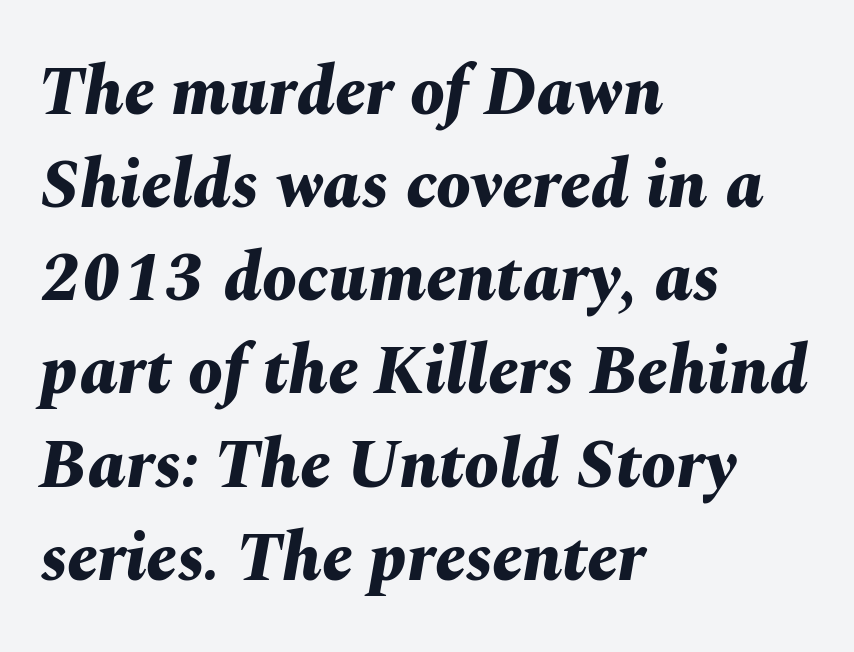
Observe the lean: these are italic letterforms. Varying glyph widths throughout — classic text-font behaviour. Left-aligned paragraph, ragged on the right. If you measured baseline to baseline, you'd find a middling distance.
